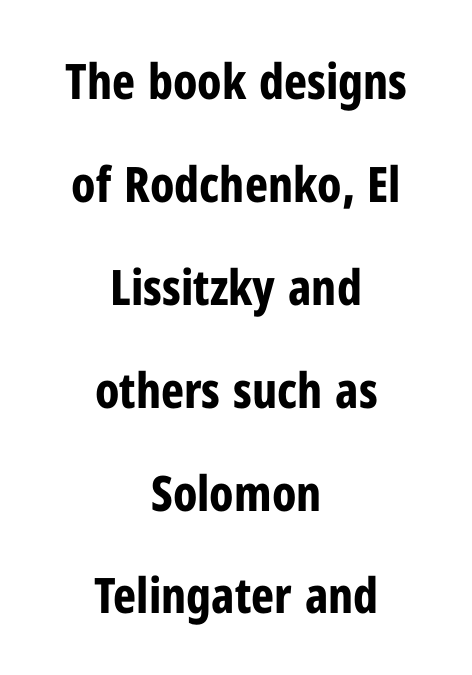
The image shows 49 px bold, condensed sans-serif type, upright; set centered, loose line spacing (2.1x), normal letter spacing, not underlined; low stroke contrast and a medium x-height.
